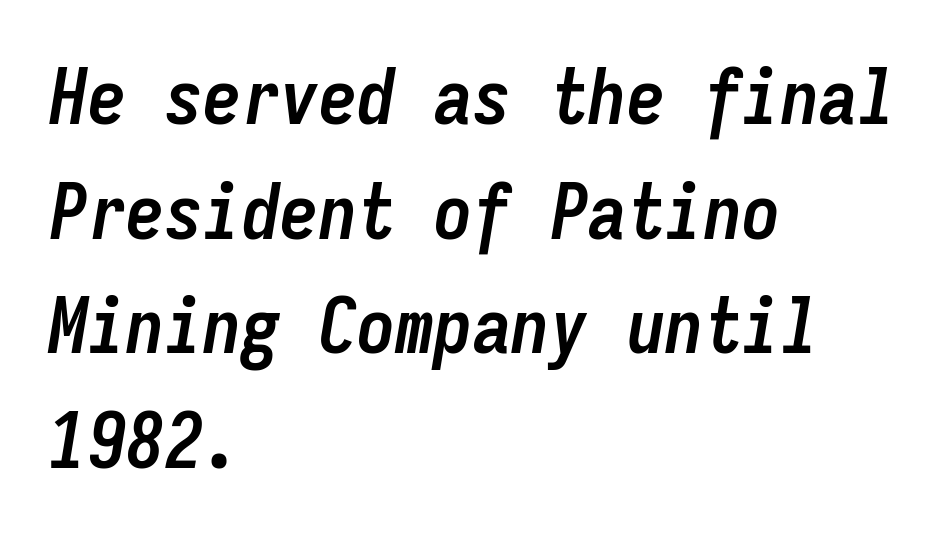
{"italic": "yes", "lean": "right", "slant_degrees": 9, "bold": "yes", "weight": "semibold", "width": "condensed", "stroke_contrast": "low", "x_height": "medium", "monospaced": "yes", "underline": "no", "align": "left", "line_spacing": "normal", "line_spacing_ratio": 1.49, "letter_spacing": "normal", "letter_spacing_em": 0.0, "glyph_px": 77}
